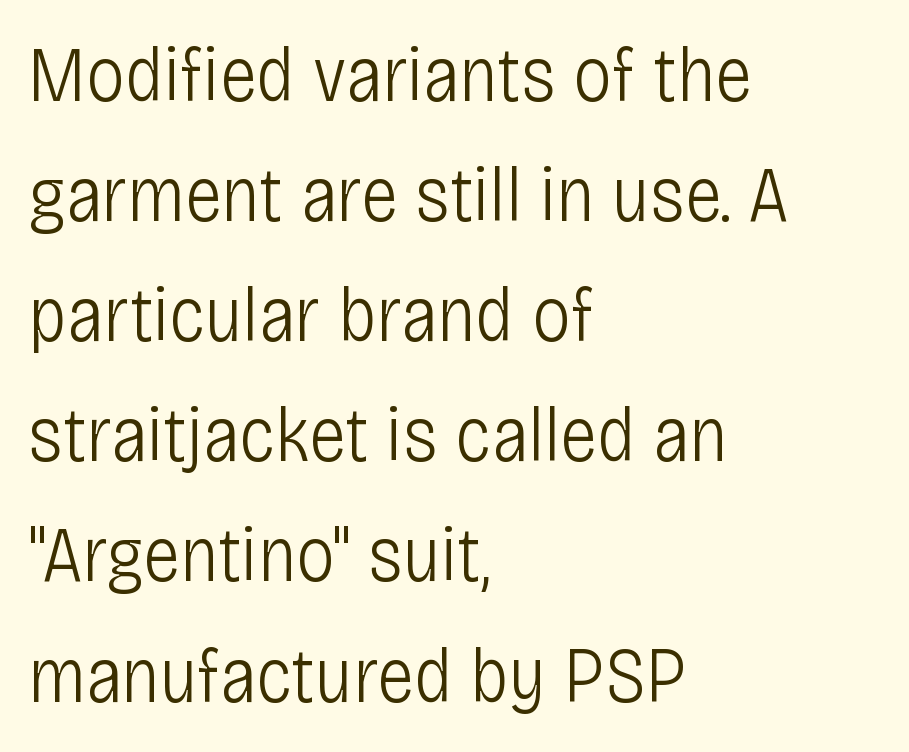
The baseline area is clear. The block of text has a typical density, with ordinary space between rows. Short note: letters normally spaced. No chunkiness to these letters — they're not bold. Is there any slant? The stems are plumb.
